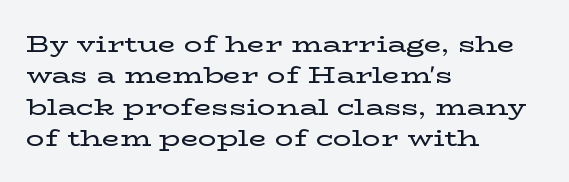
{"italic": "no", "underline": "no", "align": "left", "line_spacing": "normal", "line_spacing_ratio": 1.36, "letter_spacing": "normal", "letter_spacing_em": 0.0, "glyph_px": 23}
